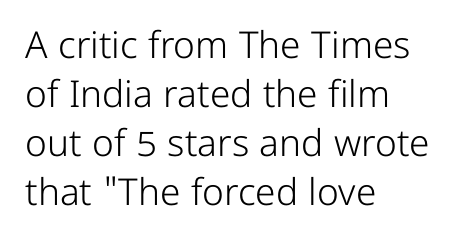
The image shows 37 px light sans-serif type, upright; set left-aligned, normal line spacing (1.32x), normal letter spacing, not underlined; low stroke contrast and a medium x-height.
